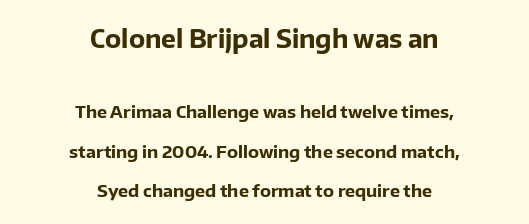
Q: Is the text bold? A: Yes.
Q: Is the text italic (slanted)? A: No, it is upright.
Q: Is the text underlined? A: No.
Q: How is the paragraph aligned? A: Centered.
Q: Is the spacing between letters normal or unusually wide? A: Normal.
Q: Is the spacing between lines tight, normal or loose? A: Loose.
Q: Which block of text is set in a larger size, the first (top) or the second (bottom)? A: The first (top) one.
